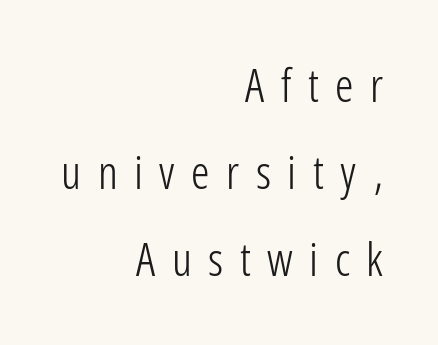
{"serif": "no", "italic": "no", "bold": "no", "weight": "light", "width": "condensed", "stroke_contrast": "low", "x_height": "medium", "monospaced": "no", "underline": "no", "align": "right", "line_spacing_ratio": 1.89, "letter_spacing": "wide", "letter_spacing_em": 0.36, "glyph_px": 46}
